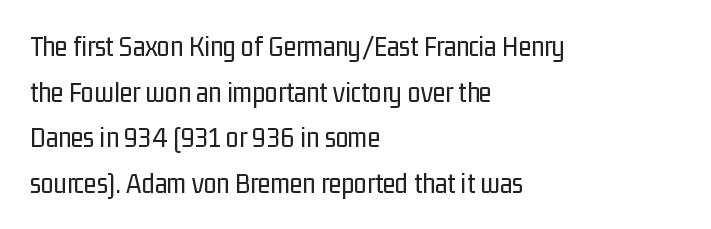
The image shows 29 px regular-weight, condensed sans-serif type, upright; set left-aligned, normal line spacing (1.57x), normal letter spacing, not underlined; low stroke contrast and a medium x-height.
